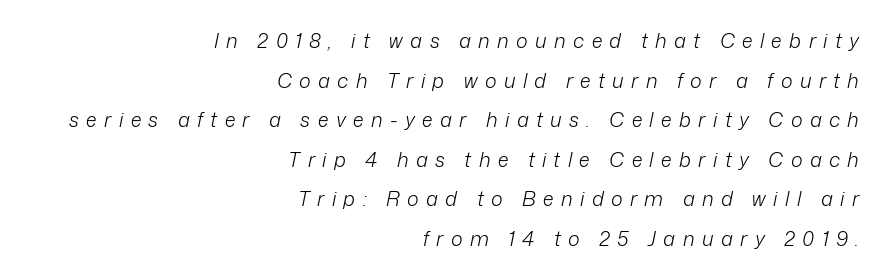
The image shows 20 px text type, italic (leaning right); set right-aligned, loose line spacing (1.98x), unusually wide letter spacing (+0.37 em), not underlined.
